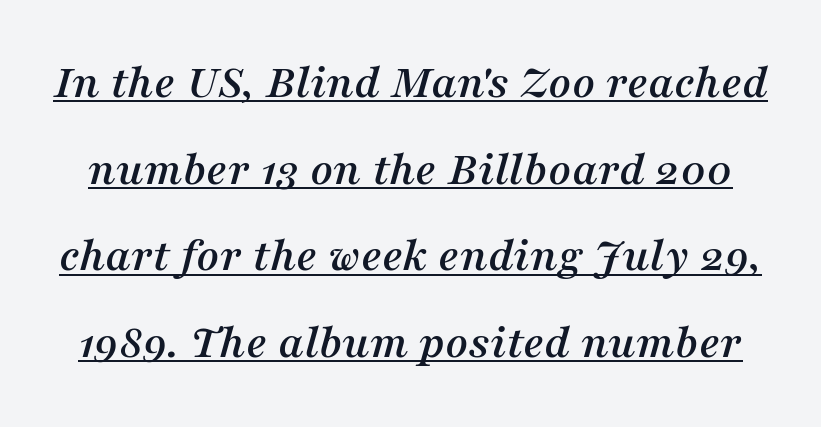
The image shows 49 px serif type, italic (leaning right); set line spacing 1.77x, normal letter spacing, underlined; medium stroke contrast and a medium x-height.
